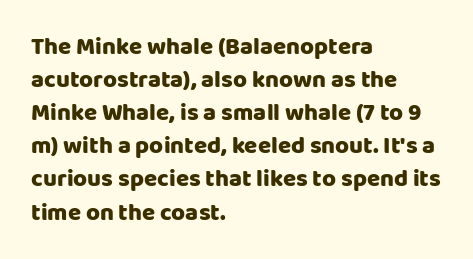
The image shows 24 px text type, upright; set left-aligned, normal line spacing (1.38x), normal letter spacing, not underlined.
